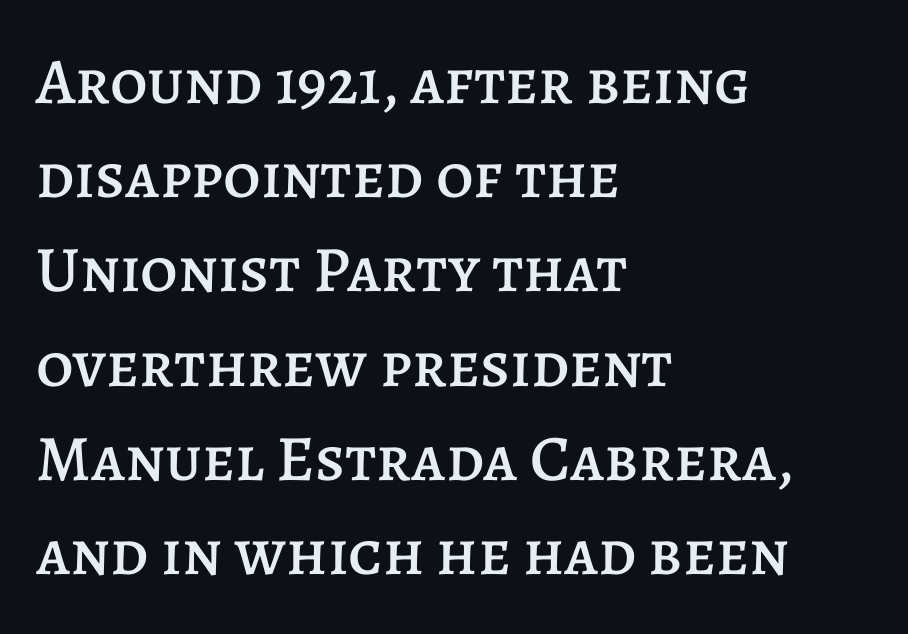
The image shows 65 px text type, upright; set left-aligned, normal line spacing (1.45x), normal letter spacing, not underlined; low stroke contrast and a large x-height.
